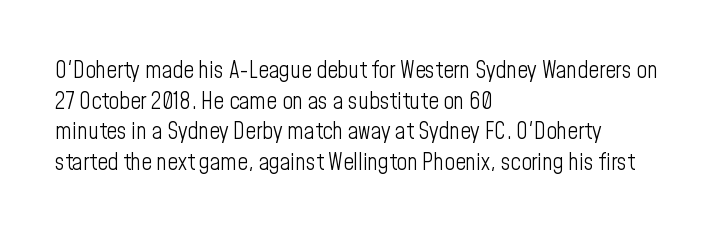
Vertical spacing — default. The text block is weighted toward the left margin, trailing off unevenly rightward. The baseline area is clear. These lines keep a tight, regular rhythm from letter to letter. No extra ink here — the face is not bold.
